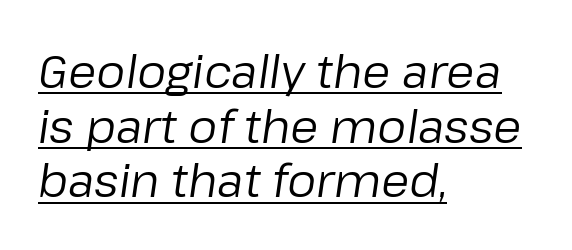
Q: Is the text bold? A: No.
Q: Is the text italic (slanted)? A: Yes, it leans right by about 8 degrees.
Q: Is the text underlined? A: Yes.
Q: How is the paragraph aligned? A: Left-aligned.
Q: Is the spacing between letters normal or unusually wide? A: Normal.
Q: Width (condensed, normal, or wide)? A: Normal.
Q: Stroke contrast? A: Low.
Q: x-height? A: Medium.
Q: Monospaced? A: No.
